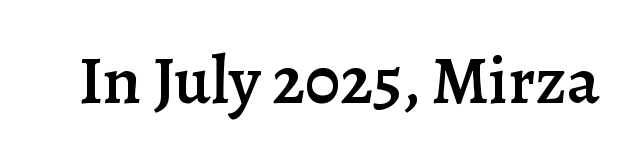
{"serif": "yes", "italic": "no", "bold": "semi", "weight": "semibold", "width": "normal", "stroke_contrast": "low", "x_height": "medium", "monospaced": "no", "underline": "no", "letter_spacing": "normal", "letter_spacing_em": 0.0, "glyph_px": 68}
